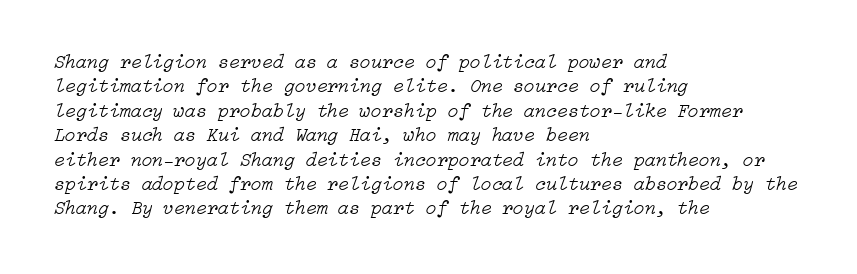
All the whitespace from short lines collects on the right. Standard letterfit; no display-style spreading of the glyphs. Characters are canted at an angle relative to the baseline's perpendicular. Rule under the text: the space is simply empty. Each stroke keeps to a modest, everyday thickness or less.
